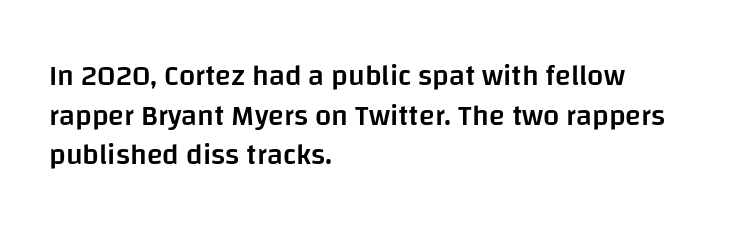
The image shows 29 px semibold sans-serif type, upright; set left-aligned, normal line spacing (1.37x), normal letter spacing, not underlined; low stroke contrast and a large x-height.
